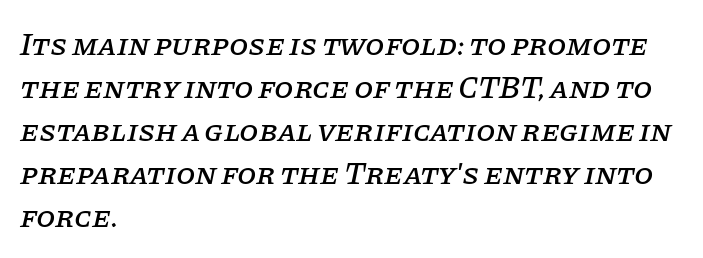
The image shows 31 px serif type, italic (leaning right); set left-aligned, normal line spacing (1.39x), normal letter spacing, not underlined; low stroke contrast and a large x-height.
